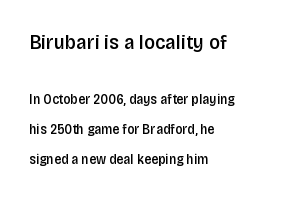
{"italic": "no", "bold": "semi", "underline": "no", "align": "left", "line_spacing": "loose", "line_spacing_ratio": 2.12, "letter_spacing": "normal", "letter_spacing_em": 0.0, "larger_block": "first", "size_ratio": 1.5, "glyph_px": 21}
